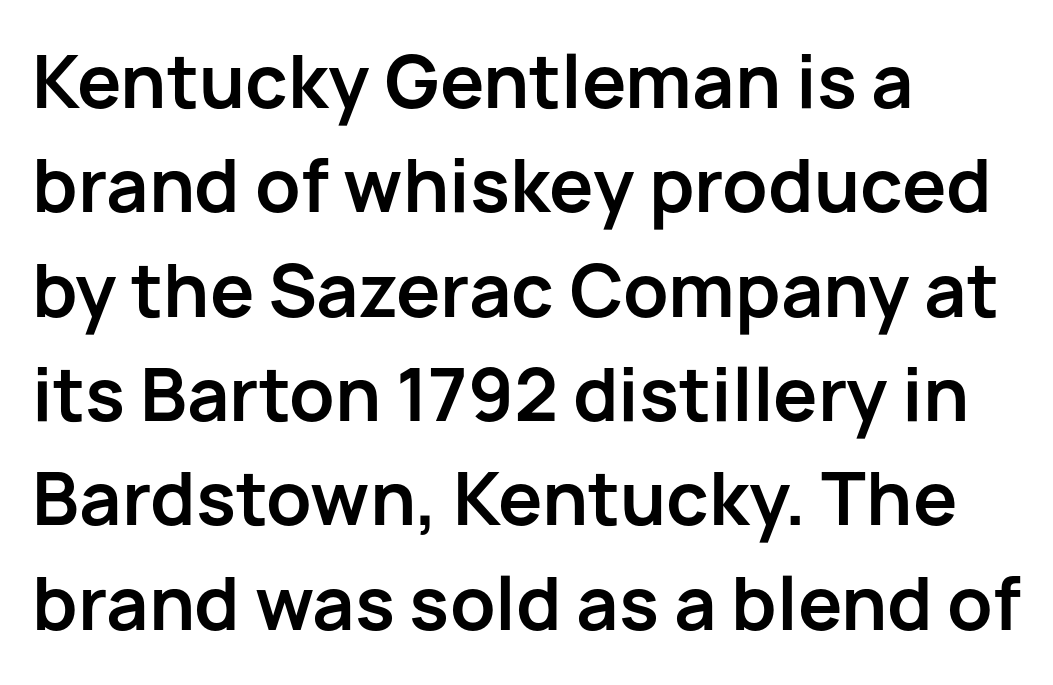
Weight: bold. The type family on display is of the sans-serif kind. In CSS terms this would be text-align: left. Observe the ordinary spacing: letters are neighbours, not strangers.
